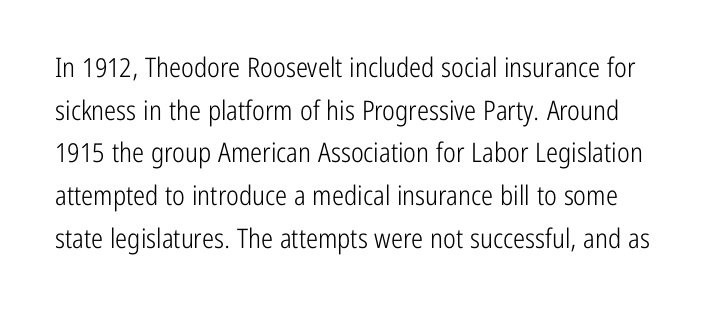
Q: Is the text bold? A: No.
Q: Is the text italic (slanted)? A: No, it is upright.
Q: Is the text underlined? A: No.
Q: Is the spacing between letters normal or unusually wide? A: Normal.
Q: Is the spacing between lines tight, normal or loose? A: Normal.
